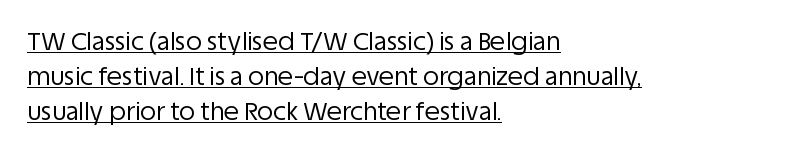
Q: Is the text bold? A: No.
Q: Is the text italic (slanted)? A: No, it is upright.
Q: Is the text underlined? A: Yes.
Q: How is the paragraph aligned? A: Left-aligned.
Q: Is the spacing between letters normal or unusually wide? A: Normal.
Q: Is the spacing between lines tight, normal or loose? A: Normal.
